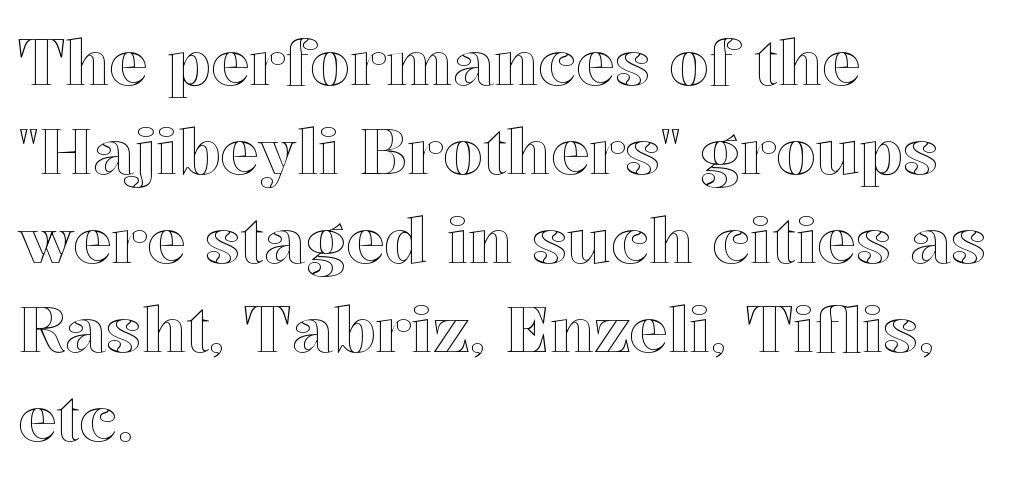
Q: Is the text italic (slanted)? A: No, it is upright.
Q: Is the text underlined? A: No.
Q: How is the paragraph aligned? A: Left-aligned.
Q: Is the spacing between letters normal or unusually wide? A: Normal.
Q: Is the spacing between lines tight, normal or loose? A: Normal.
Q: Width (condensed, normal, or wide)? A: Normal.
Q: x-height? A: Medium.
Q: Monospaced? A: No.
